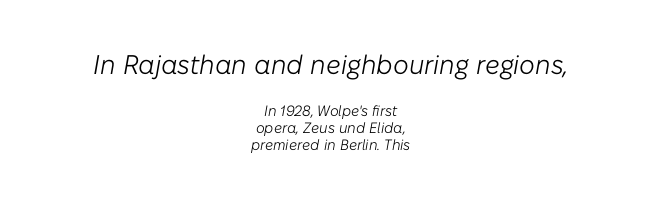
Tracking here is standard; glyphs follow each other at the usual distance. Compare the two chunks: the upper has the greater cap height. Summary of vertical rhythm: compact, with narrow interline spacing. One-word summary of the alignment: center. The axis of the letterforms is tilted away from vertical.
